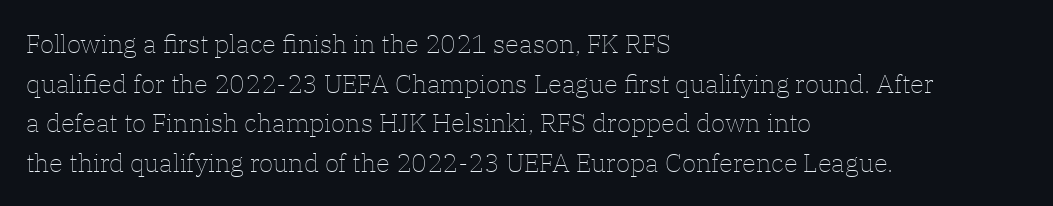
The image shows 26 px text type, upright; set left-aligned, normal line spacing (1.52x), normal letter spacing, not underlined.
